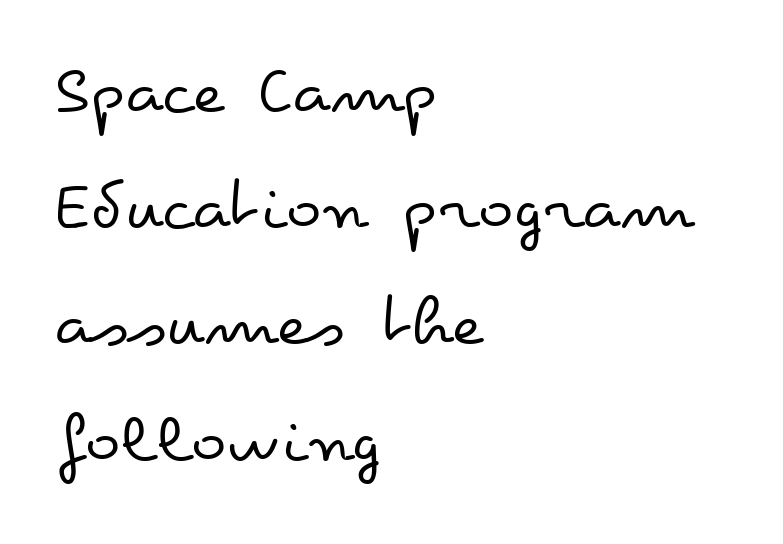
The image shows 74 px regular-weight, wide type, upright; set left-aligned, normal line spacing (1.57x), normal letter spacing, not underlined; low stroke contrast and a small x-height.
